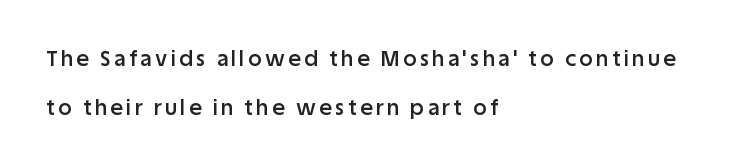
Q: Is the text bold? A: Semi-bold.
Q: Is the text italic (slanted)? A: No, it is upright.
Q: Is the text underlined? A: No.
Q: How is the paragraph aligned? A: Left-aligned.
Q: Is the spacing between lines tight, normal or loose? A: Loose.
